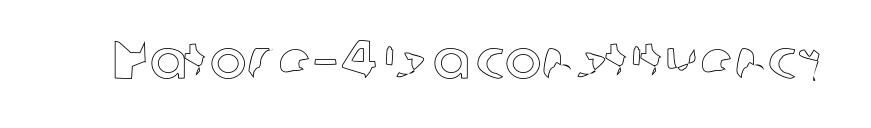
The image shows 55 px text type, upright; set normal letter spacing, not underlined; a medium x-height.
